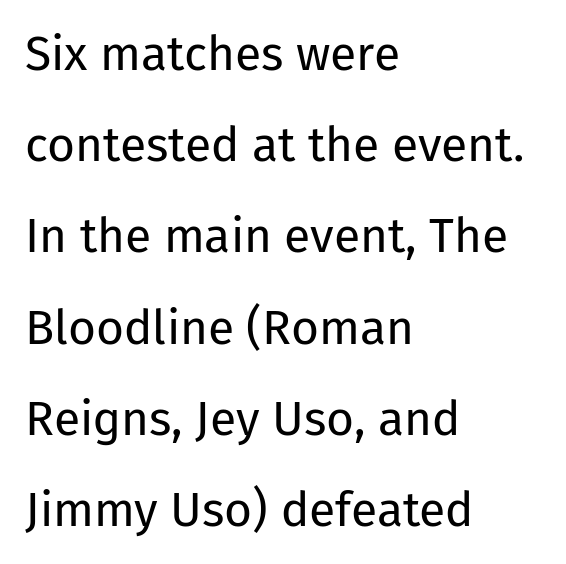
Q: Is the text bold? A: No.
Q: Is the text italic (slanted)? A: No, it is upright.
Q: Is the typeface a serif or a sans-serif typeface? A: Sans-serif.
Q: Is the text underlined? A: No.
Q: How is the paragraph aligned? A: Left-aligned.
Q: Is the spacing between letters normal or unusually wide? A: Normal.
Q: Is the spacing between lines tight, normal or loose? A: Loose.
Q: Width (condensed, normal, or wide)? A: Normal.
Q: Stroke contrast? A: Low.
Q: x-height? A: Medium.
Q: Monospaced? A: No.
